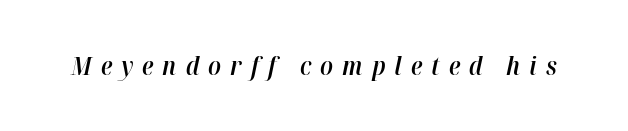
Q: Is the text bold? A: Semi-bold.
Q: Is the text italic (slanted)? A: Yes, it leans right by about 12 degrees.
Q: Is the text underlined? A: No.
Q: Is the spacing between letters normal or unusually wide? A: Unusually wide.
